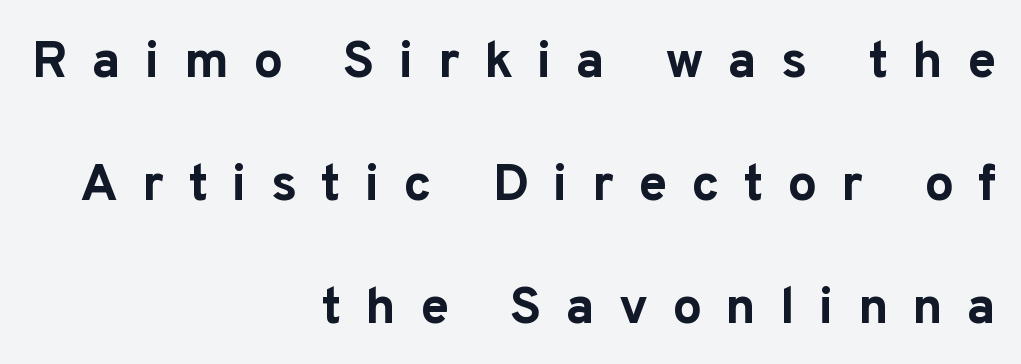
{"serif": "no", "italic": "no", "bold": "yes", "weight": "bold", "width": "normal", "stroke_contrast": "low", "x_height": "medium", "monospaced": "no", "underline": "no", "align": "right", "line_spacing": "loose", "line_spacing_ratio": 2.37, "letter_spacing": "wide", "letter_spacing_em": 0.46, "glyph_px": 52}
